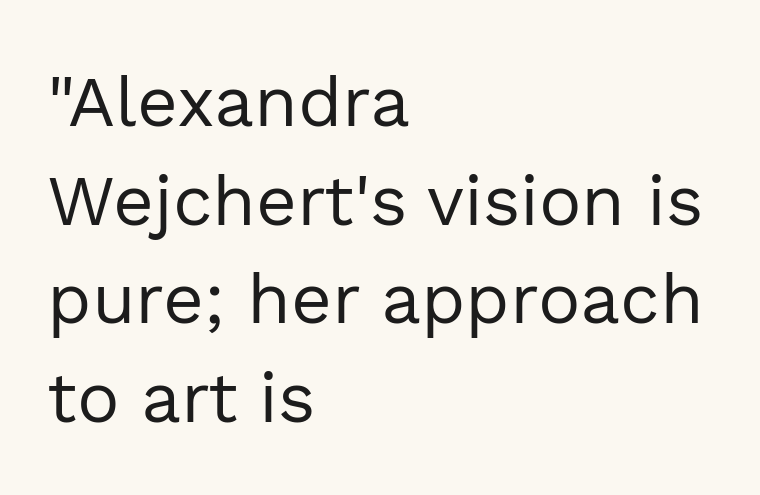
Q: Is the text bold? A: No.
Q: Is the text italic (slanted)? A: No, it is upright.
Q: Is the typeface a serif or a sans-serif typeface? A: Sans-serif.
Q: Is the text underlined? A: No.
Q: How is the paragraph aligned? A: Left-aligned.
Q: Is the spacing between letters normal or unusually wide? A: Normal.
Q: Is the spacing between lines tight, normal or loose? A: Normal.
Q: Width (condensed, normal, or wide)? A: Normal.
Q: x-height? A: Medium.
Q: Monospaced? A: No.
